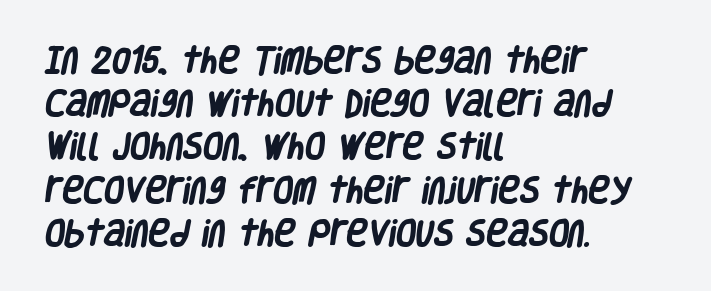
Q: Is the text bold? A: Yes.
Q: Is the typeface a serif or a sans-serif typeface? A: Sans-serif.
Q: Is the text underlined? A: No.
Q: How is the paragraph aligned? A: Left-aligned.
Q: Is the spacing between letters normal or unusually wide? A: Normal.
Q: Is the spacing between lines tight, normal or loose? A: Normal.
Q: Width (condensed, normal, or wide)? A: Condensed.
Q: Stroke contrast? A: Low.
Q: x-height? A: Large.
Q: Monospaced? A: No.
